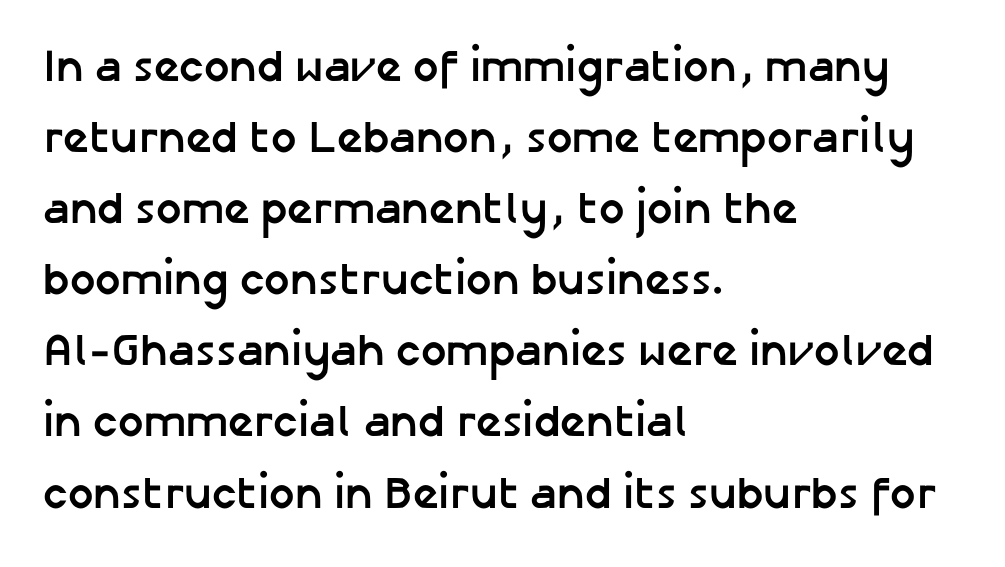
The image shows 45 px semibold sans-serif type, upright; set left-aligned, normal line spacing (1.58x), normal letter spacing, not underlined; low stroke contrast and a medium x-height.
